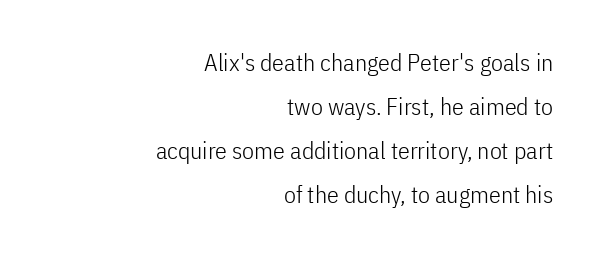
Q: Is the text bold? A: No.
Q: Is the text italic (slanted)? A: No, it is upright.
Q: Is the text underlined? A: No.
Q: How is the paragraph aligned? A: Right-aligned.
Q: Is the spacing between letters normal or unusually wide? A: Normal.
